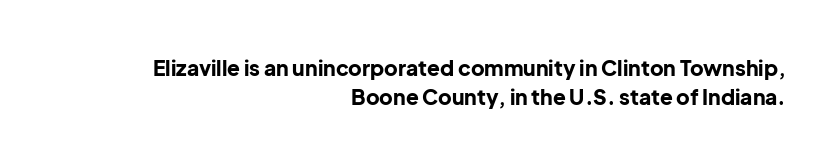
The image shows 21 px bold type, upright; set right-aligned, normal line spacing (1.38x), normal letter spacing, not underlined.
